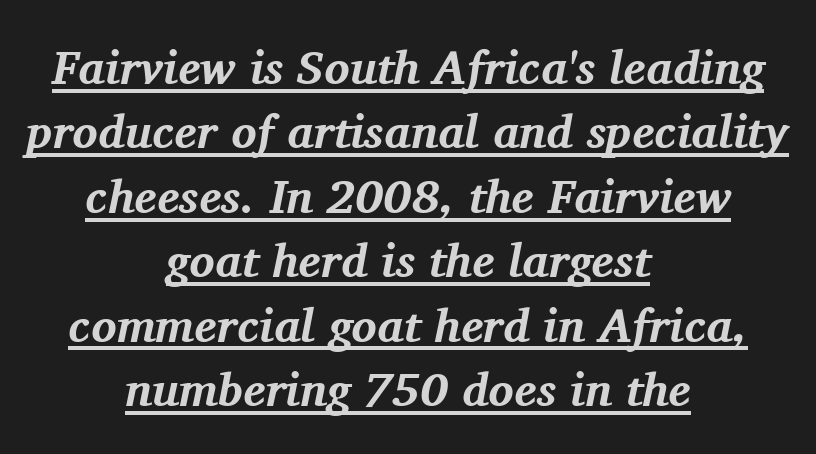
The image shows 47 px bold serif type, italic (leaning right); set centered, normal line spacing (1.37x), normal letter spacing, underlined; medium stroke contrast and a medium x-height.
